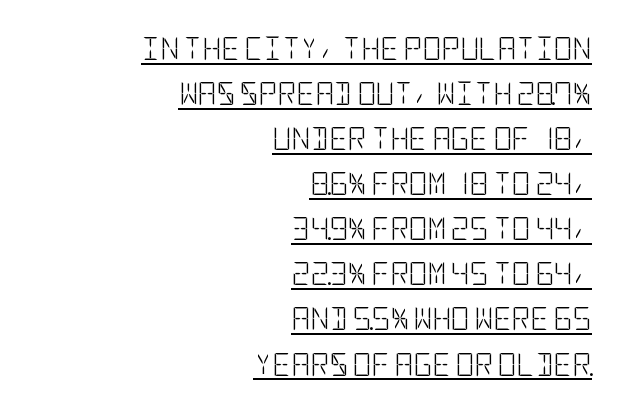
{"italic": "no", "bold": "no", "underline": "yes", "align": "right", "line_spacing": "loose", "line_spacing_ratio": 1.96, "letter_spacing": "normal", "letter_spacing_em": 0.0, "glyph_px": 23}
